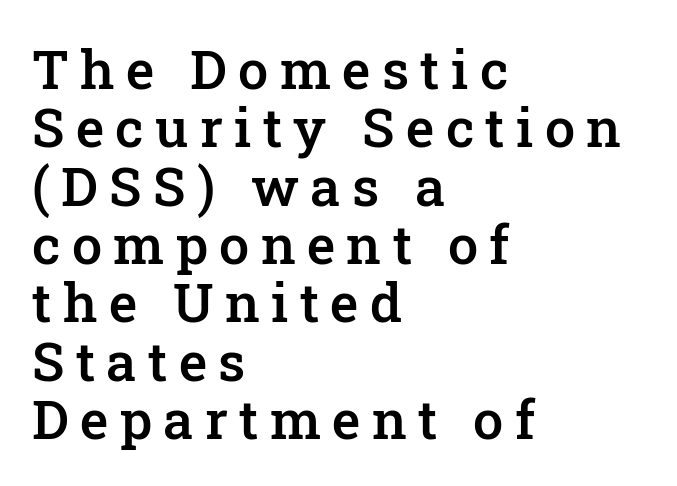
The image shows 54 px semibold serif type, upright; set left-aligned, tight line spacing (1.08x), unusually wide letter spacing (+0.21 em), not underlined; low stroke contrast and a medium x-height.
